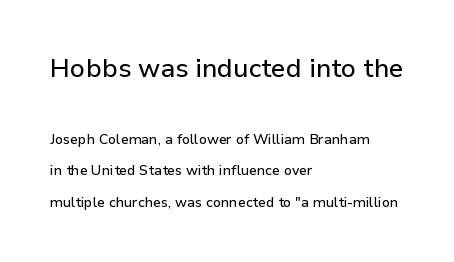
{"italic": "no", "underline": "no", "align": "left", "line_spacing": "loose", "line_spacing_ratio": 2.24, "letter_spacing": "normal", "letter_spacing_em": 0.0, "larger_block": "first", "size_ratio": 1.86, "glyph_px": 26}
